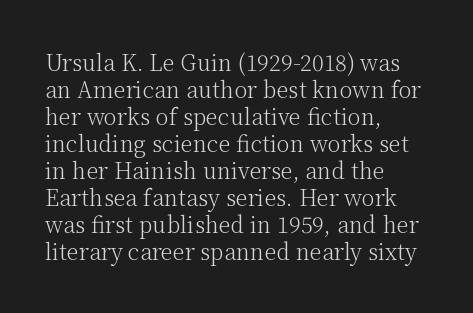
Beneath every word, the page is bare. The lettering holds an erect, upright posture throughout. Caption: face not bold, strokes unweighted. The gaps between neighbouring characters are ordinary and unremarkable.
